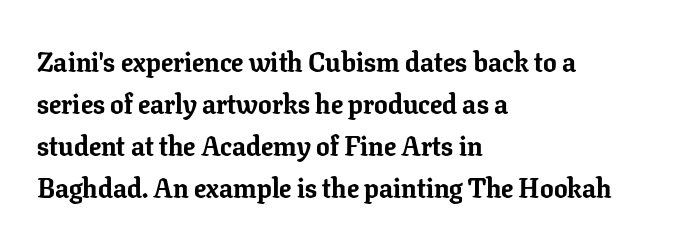
Nothing unusual about the tracking: characters are spaced as the font intends. Layout note: lines flush left. Does the lettering tilt? It doesn't — this is upright. The characters look thick and weighty, a clear bold. If you measured baseline to baseline, you'd find a middling distance. Underlining? Definitely not there.
